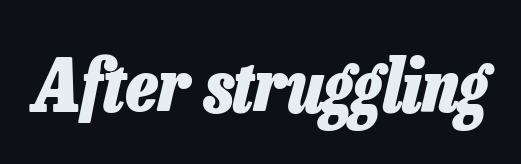
Is this a fixed-width face? No — the glyphs have proportional, varying widths. Heft: maximum for text — a bold. This sample uses plain, unmodified letter spacing. Underline: absent. Notice how the stems are inclined rather than vertical — that's the hallmark of italics.
